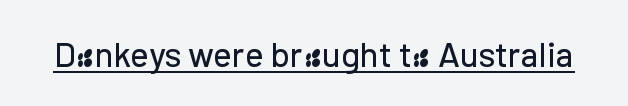
Examine the stroke ends and you'll find no serifs. Notice how the stems are strictly vertical — no italics here. You could not count columns in this text — the font is proportionally spaced. Observe the ordinary spacing: letters are neighbours, not strangers. The specimen includes a rule beneath the text block's lines.
